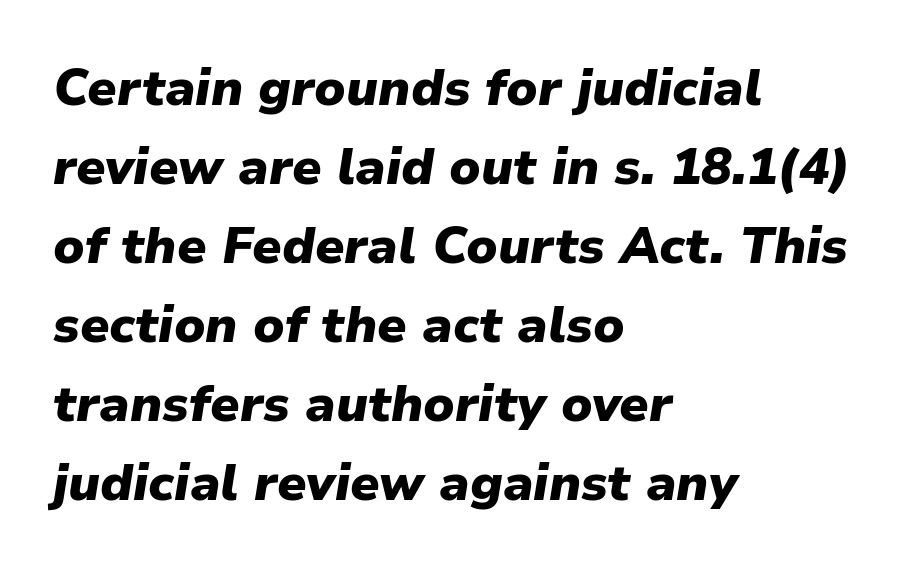
The image shows 51 px heavy type, italic (leaning right); set left-aligned, normal line spacing (1.55x), normal letter spacing, not underlined; low stroke contrast and a medium x-height.
